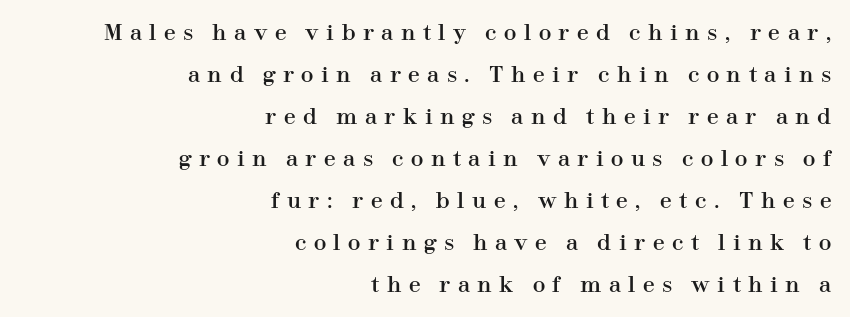
{"italic": "no", "underline": "no", "align": "right", "line_spacing": "loose", "line_spacing_ratio": 2.0, "letter_spacing": "wide", "letter_spacing_em": 0.36, "glyph_px": 21}
